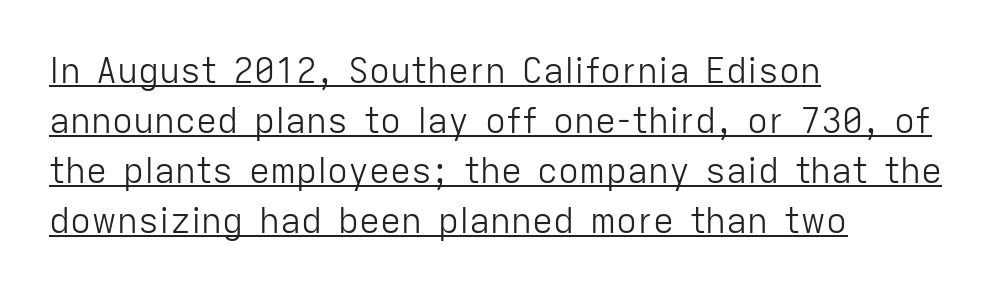
Q: Is the text bold? A: No.
Q: Is the text italic (slanted)? A: No, it is upright.
Q: Is the typeface a serif or a sans-serif typeface? A: Sans-serif.
Q: Is the text underlined? A: Yes.
Q: How is the paragraph aligned? A: Left-aligned.
Q: Is the spacing between letters normal or unusually wide? A: Normal.
Q: Is the spacing between lines tight, normal or loose? A: Normal.
Q: Width (condensed, normal, or wide)? A: Normal.
Q: Stroke contrast? A: Low.
Q: x-height? A: Medium.
Q: Monospaced? A: No.
